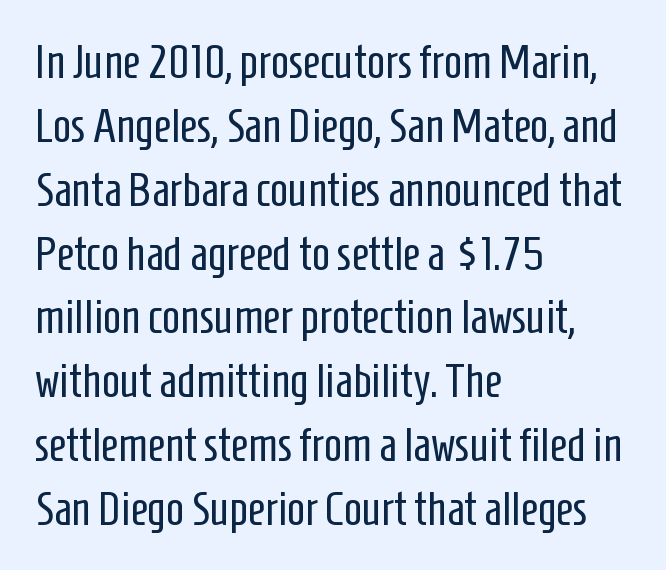
The image shows 48 px regular-weight, condensed sans-serif type, upright; set left-aligned, normal line spacing (1.33x), normal letter spacing, not underlined; low stroke contrast and a medium x-height.
